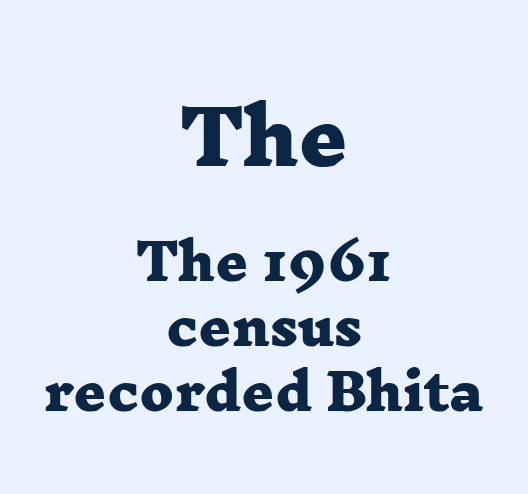
The image shows 75 px heavy, wide serif type; set centered, normal line spacing (1.3x), normal letter spacing, not underlined; the first (top) block is 1.5x larger; low stroke contrast and a medium x-height.
